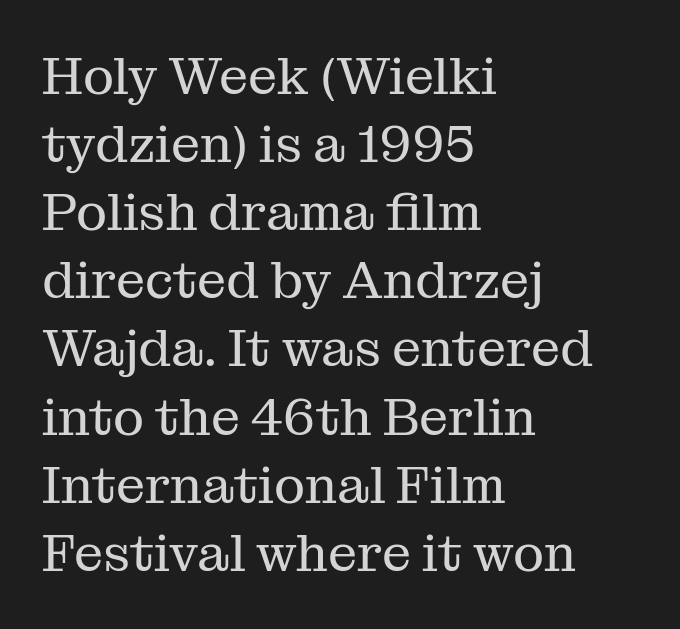
The typography opts for an upright posture over an oblique one. There is no visible air inserted between adjacent glyphs. Descenders hang freely into open space. The face looks like a standard text weight, possibly lighter. Honestly, the row spacing looks completely unremarkable. If you drew a ruler down the left edge, every line would touch it.
